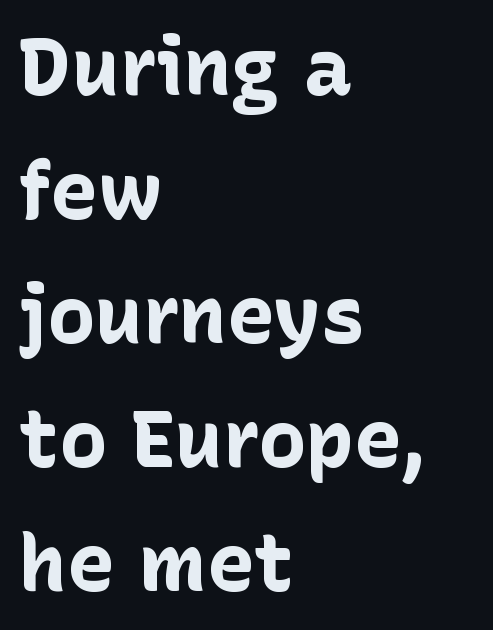
Thick stems and heavy bowls — unmistakably bold. Visually the block forms a straight wall on the left and a jagged coastline on the right. The baseline area is clear. This sample has the flowing, uneven cadence of proportional lettering. One glance says typical: line gaps are just what's usual. Honestly, the letter spacing is just normal — you wouldn't notice it.
